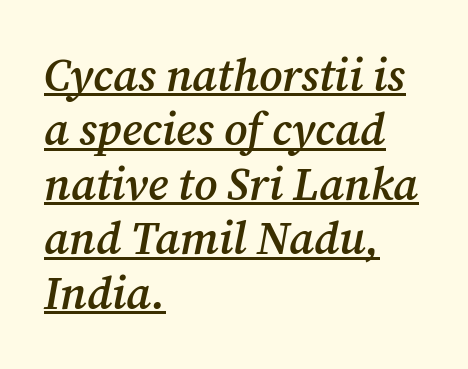
{"serif": "yes", "italic": "yes", "lean": "right", "slant_degrees": 12, "bold": "semi", "weight": "semibold", "width": "normal", "stroke_contrast": "medium", "x_height": "medium", "monospaced": "no", "underline": "yes", "align": "left", "line_spacing_ratio": 1.21, "letter_spacing": "normal", "letter_spacing_em": 0.0, "glyph_px": 45}
